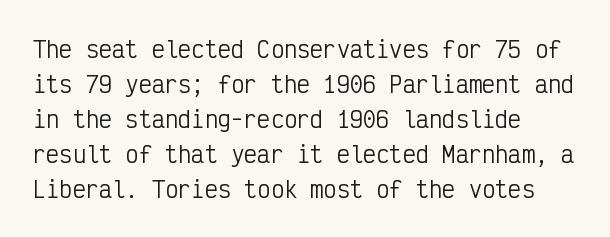
The image shows 22 px text type, upright; set left-aligned, normal line spacing (1.59x), normal letter spacing, not underlined.
